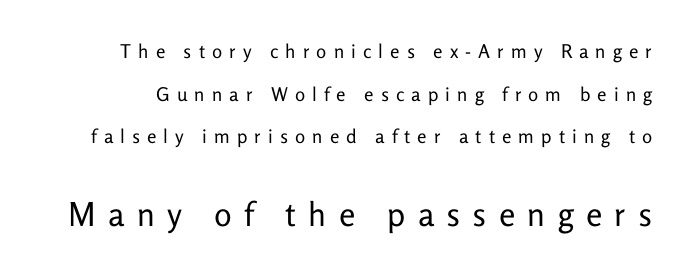
Each new line begins a long way beneath the previous one. You could only call the tracking loose — the letters float apart. These two chunks differ in scale, with the bottom chunk taking the larger measure. The passage shown is typed in a proportional face where columns would drift. This is roman type, the default non-slanted kind.
